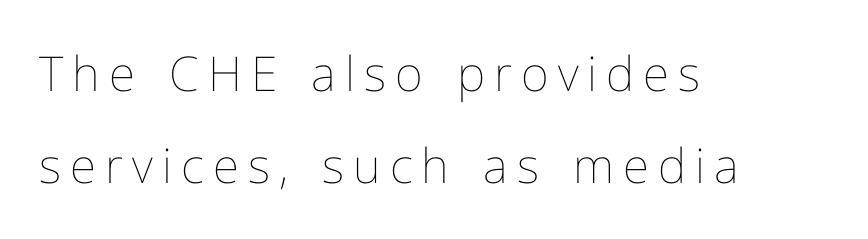
The passage shown stacks its lines with a broad gap. The typography opts for an upright posture over an oblique one. The area under the type is left untouched. Think of a printed novel: that variable character pitch is what you see here. Each line starts at the same left margin while the right side varies. Stroke thickness stays within the range of a standard reading face or lighter.
